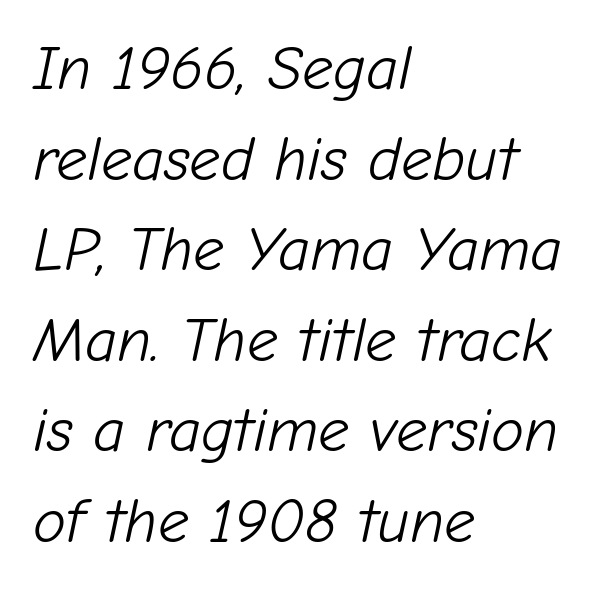
This sample is left-justified, so line endings fall wherever the words run out. Looks like regular typesetting: each glyph gets only the width it needs. Stem width sits at or under what a default text font uses. Students, observe: this is what conventionally led text looks like. The space directly below the letters is spotless.
